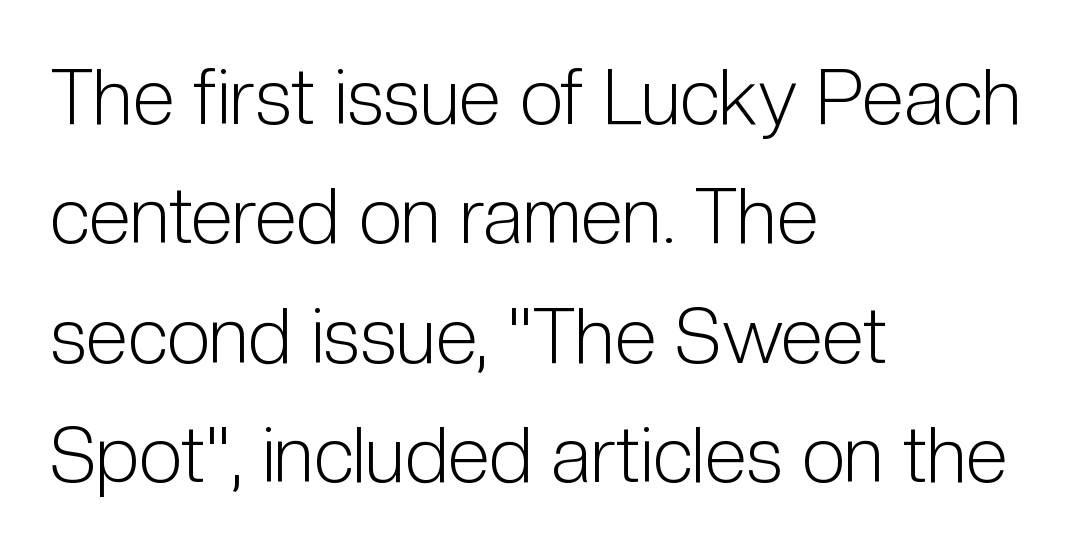
The image shows 77 px light, condensed sans-serif type, upright; set left-aligned, normal line spacing (1.55x), normal letter spacing, not underlined; low stroke contrast and a medium x-height.
